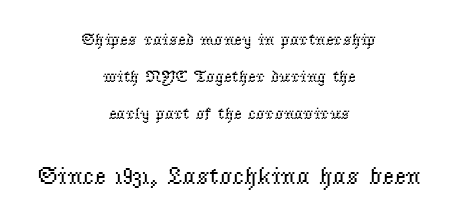
{"italic": "no", "bold": "no", "underline": "no", "align": "center", "line_spacing": "loose", "line_spacing_ratio": 2.18, "letter_spacing": "normal", "letter_spacing_em": 0.0, "larger_block": "second", "size_ratio": 1.47, "glyph_px": 25}
